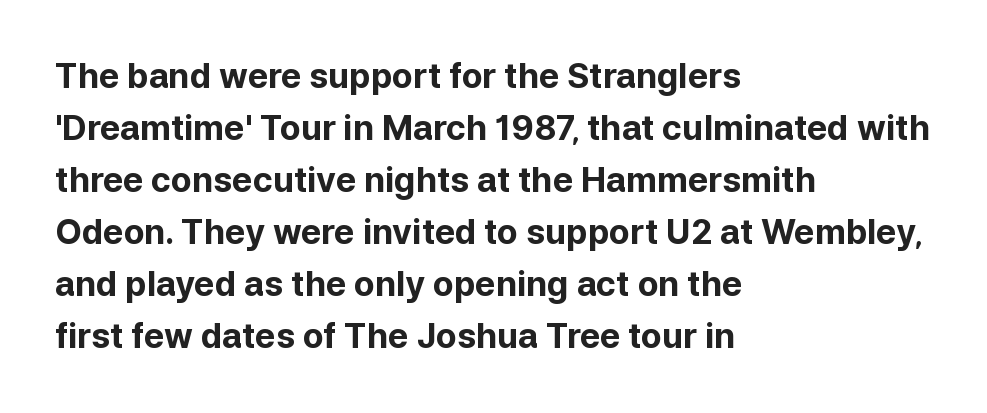
{"serif": "no", "italic": "no", "bold": "yes", "weight": "bold", "width": "normal", "stroke_contrast": "low", "x_height": "medium", "monospaced": "no", "underline": "no", "align": "left", "line_spacing": "normal", "line_spacing_ratio": 1.53, "letter_spacing": "normal", "letter_spacing_em": 0.0, "glyph_px": 34}
